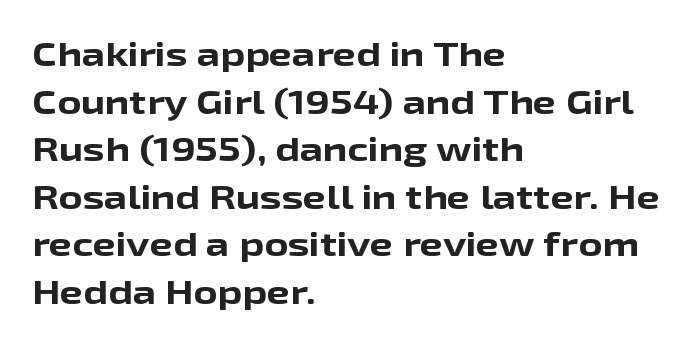
Q: Is the text bold? A: Yes.
Q: Is the text italic (slanted)? A: No, it is upright.
Q: Is the typeface a serif or a sans-serif typeface? A: Sans-serif.
Q: Is the text underlined? A: No.
Q: How is the paragraph aligned? A: Left-aligned.
Q: Is the spacing between letters normal or unusually wide? A: Normal.
Q: Is the spacing between lines tight, normal or loose? A: Normal.
Q: Width (condensed, normal, or wide)? A: Wide.
Q: Stroke contrast? A: Low.
Q: x-height? A: Medium.
Q: Monospaced? A: No.
